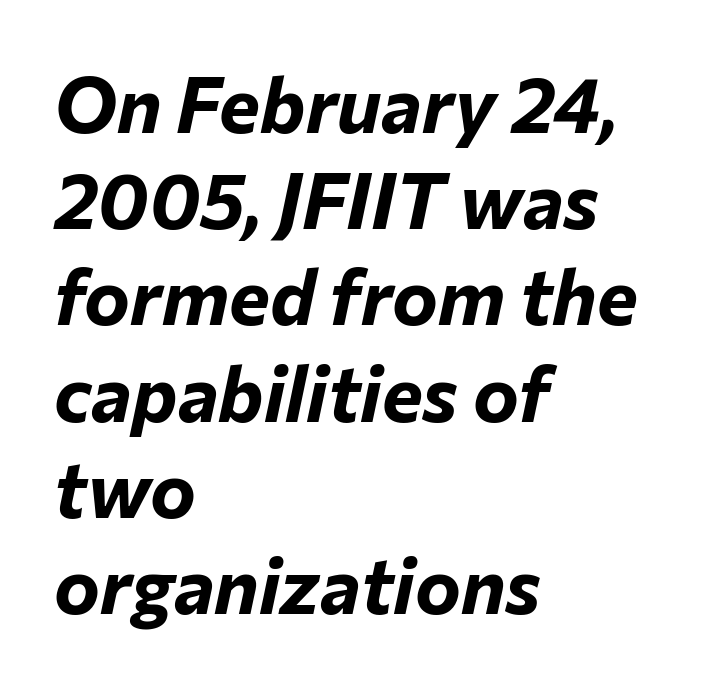
{"italic": "yes", "lean": "right", "slant_degrees": 12, "bold": "yes", "weight": "bold", "width": "normal", "stroke_contrast": "low", "x_height": "medium", "monospaced": "no", "underline": "no", "align": "left", "line_spacing": "normal", "line_spacing_ratio": 1.25, "letter_spacing": "normal", "letter_spacing_em": 0.0, "glyph_px": 77}
